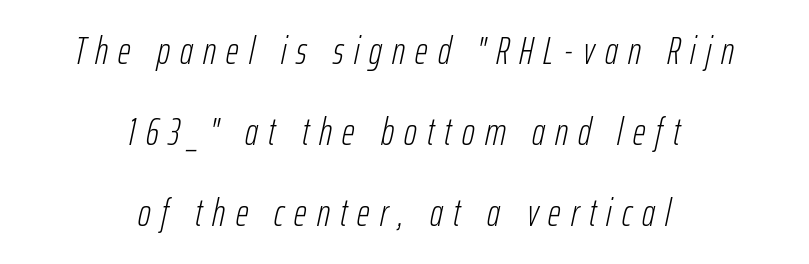
{"italic": "yes", "lean": "right", "slant_degrees": 12, "bold": "no", "weight": "light", "width": "condensed", "stroke_contrast": "low", "x_height": "medium", "monospaced": "no", "underline": "no", "align": "center", "line_spacing": "loose", "line_spacing_ratio": 2.08, "letter_spacing": "wide", "letter_spacing_em": 0.26, "glyph_px": 39}
